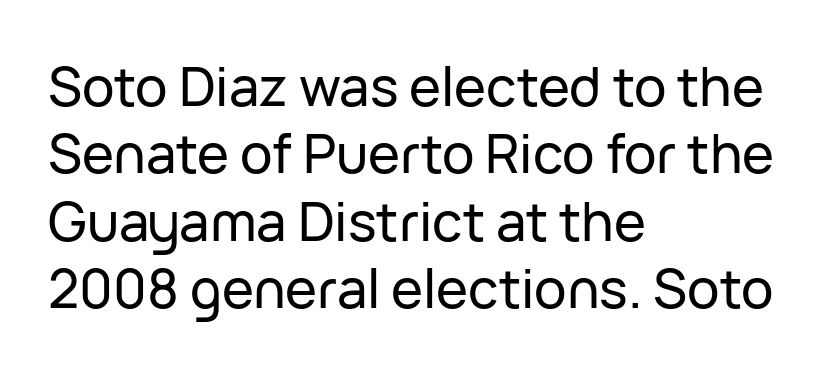
{"serif": "no", "italic": "no", "width": "normal", "stroke_contrast": "low", "x_height": "medium", "monospaced": "no", "underline": "no", "align": "left", "line_spacing": "normal", "line_spacing_ratio": 1.25, "letter_spacing": "normal", "letter_spacing_em": 0.0, "glyph_px": 54}
